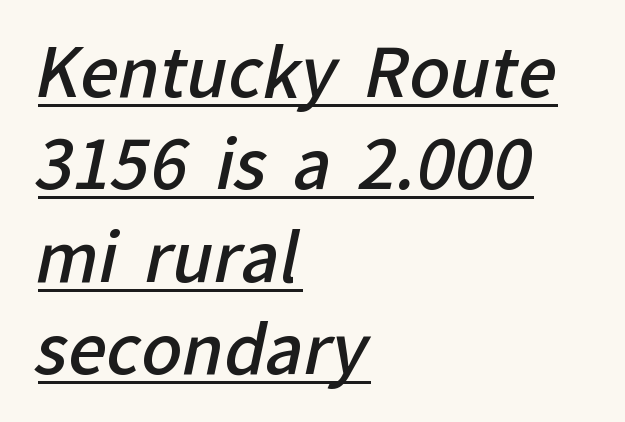
{"serif": "no", "bold": "semi", "weight": "semibold", "width": "normal", "stroke_contrast": "low", "x_height": "medium", "monospaced": "no", "underline": "yes", "align": "left", "line_spacing": "normal", "line_spacing_ratio": 1.38, "letter_spacing": "normal", "letter_spacing_em": 0.0, "glyph_px": 67}
